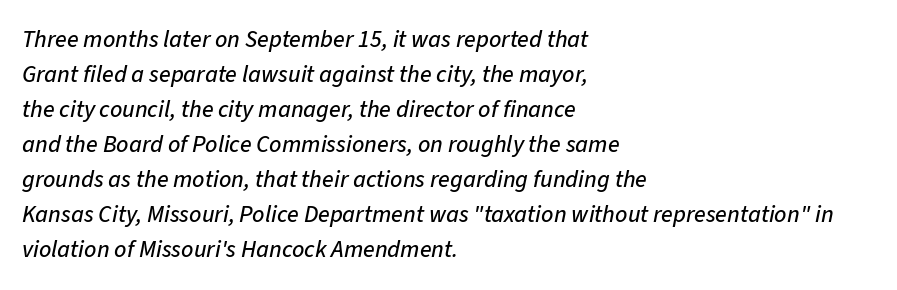
The image shows 24 px text type, italic (leaning right); set left-aligned, normal line spacing (1.46x), normal letter spacing, not underlined.
